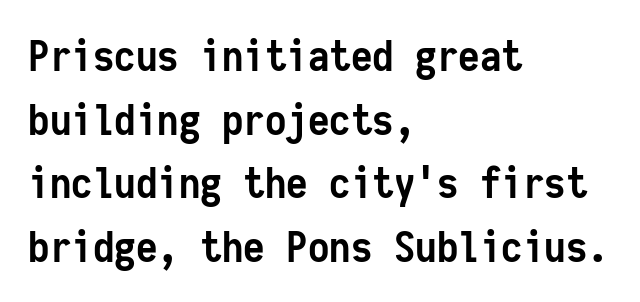
{"serif": "no", "italic": "no", "bold": "yes", "weight": "semibold", "width": "condensed", "stroke_contrast": "low", "x_height": "medium", "monospaced": "yes", "underline": "no", "align": "left", "line_spacing": "normal", "line_spacing_ratio": 1.48, "letter_spacing": "normal", "letter_spacing_em": 0.0, "glyph_px": 43}
